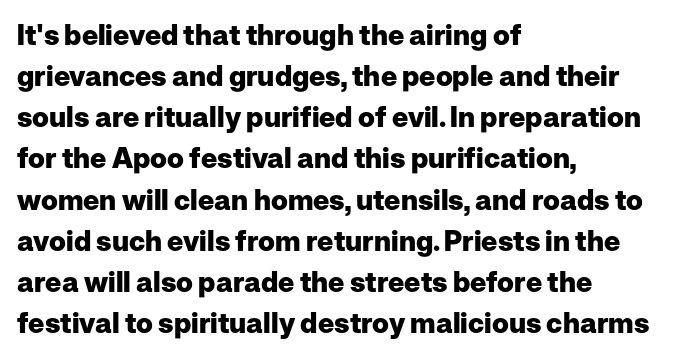
The image shows 28 px heavy sans-serif type, upright; set left-aligned, normal line spacing (1.47x), normal letter spacing, not underlined; low stroke contrast and a medium x-height.
